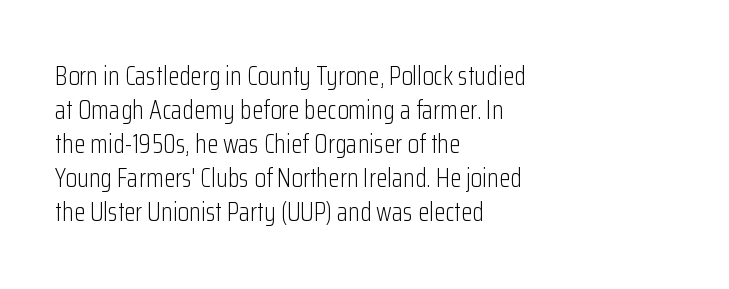
The image shows 26 px text type, upright; set left-aligned, normal line spacing (1.31x), normal letter spacing, not underlined.
